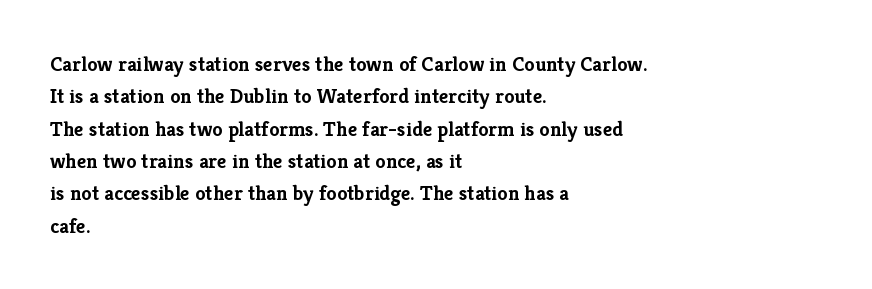
The image shows 21 px bold type, upright; set left-aligned, normal line spacing (1.54x), normal letter spacing, not underlined.
